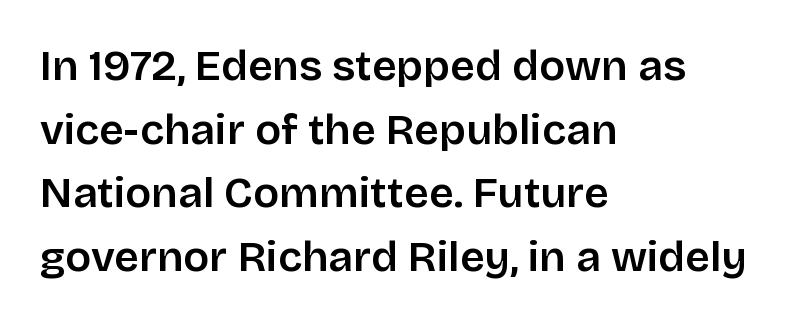
Q: Is the text bold? A: Semi-bold.
Q: Is the text italic (slanted)? A: No, it is upright.
Q: Is the typeface a serif or a sans-serif typeface? A: Sans-serif.
Q: Is the text underlined? A: No.
Q: How is the paragraph aligned? A: Left-aligned.
Q: Is the spacing between letters normal or unusually wide? A: Normal.
Q: Is the spacing between lines tight, normal or loose? A: Normal.
Q: Width (condensed, normal, or wide)? A: Normal.
Q: Stroke contrast? A: Low.
Q: x-height? A: Large.
Q: Monospaced? A: No.
